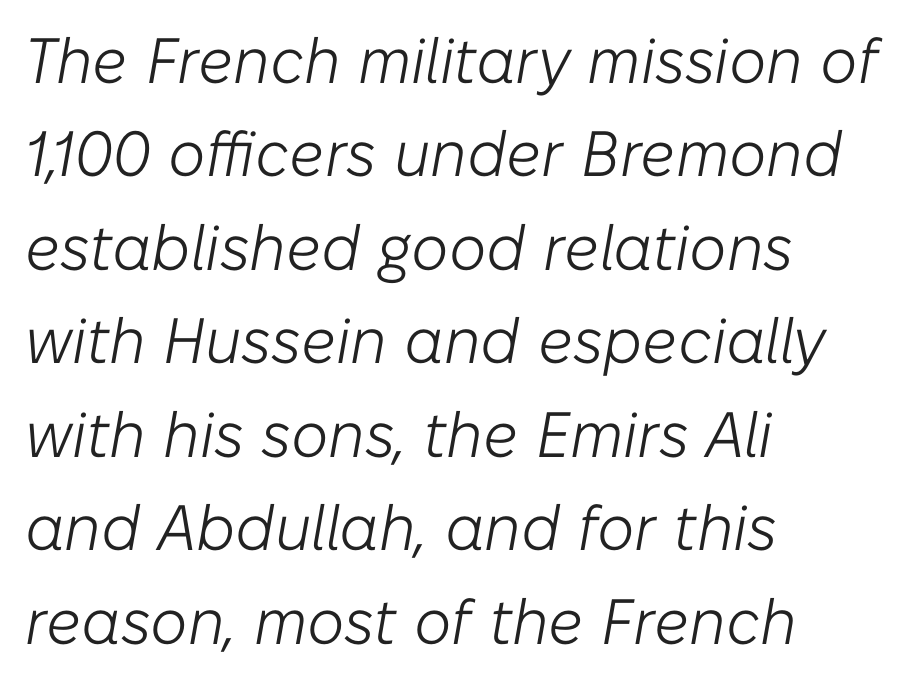
The image shows 64 px light type, italic (leaning right); set left-aligned, normal line spacing (1.46x), normal letter spacing, not underlined; low stroke contrast and a medium x-height.
